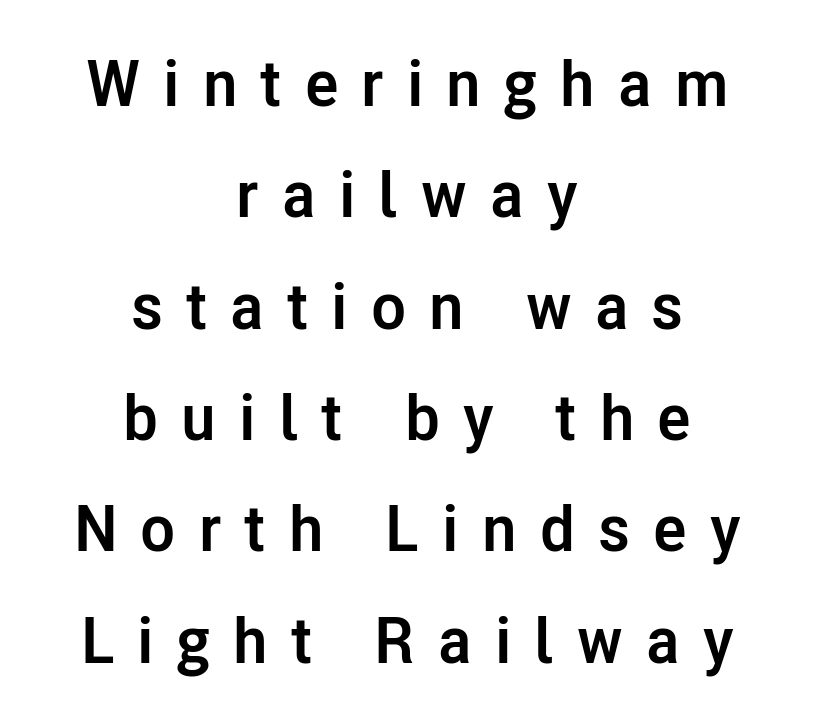
{"serif": "no", "italic": "no", "bold": "yes", "weight": "semibold", "width": "normal", "stroke_contrast": "low", "x_height": "medium", "monospaced": "no", "underline": "no", "align": "center", "line_spacing_ratio": 1.74, "letter_spacing": "wide", "letter_spacing_em": 0.36, "glyph_px": 64}
